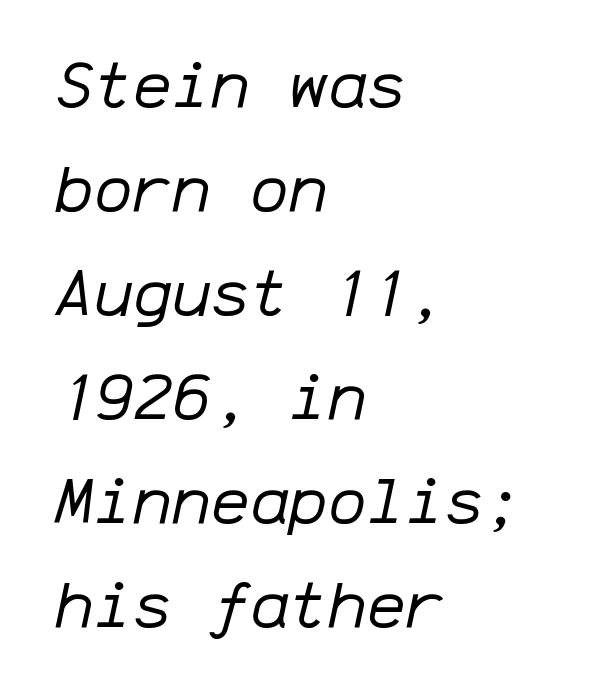
The image shows 65 px regular-weight type, italic (leaning right), monospaced; set left-aligned, normal line spacing (1.6x), normal letter spacing, not underlined; low stroke contrast and a medium x-height.
